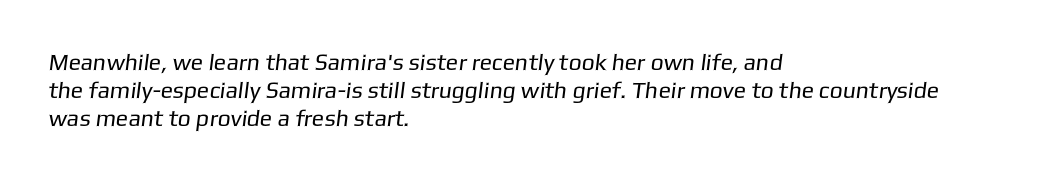
Q: Is the text bold? A: No.
Q: Is the text underlined? A: No.
Q: How is the paragraph aligned? A: Left-aligned.
Q: Is the spacing between letters normal or unusually wide? A: Normal.
